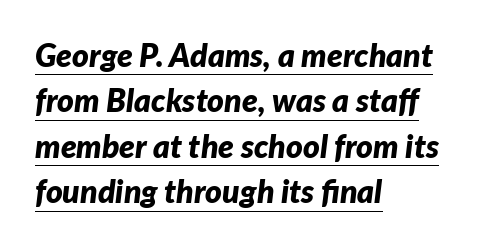
The image shows 32 px bold type, italic (leaning right); set left-aligned, normal line spacing (1.42x), normal letter spacing, underlined; low stroke contrast and a medium x-height.
